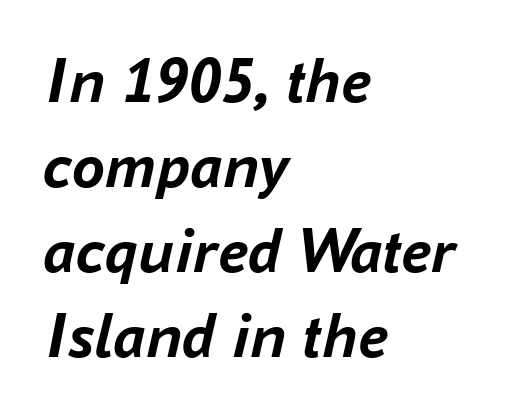
Quick note: italic. Type without underlining. Evenly set lines give the paragraph a standard silhouette. Observe the ordinary spacing: letters are neighbours, not strangers. Is the type bold? Yes — the strokes are clearly thick and heavy. The rendering anchors every line to the left-hand side.
